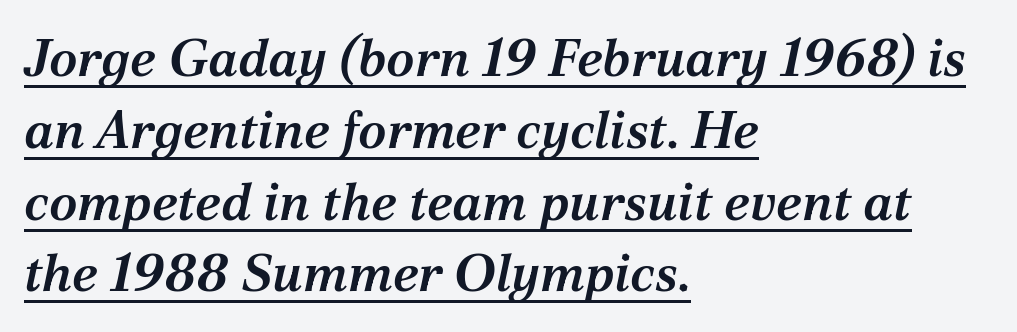
{"serif": "yes", "italic": "yes", "lean": "right", "slant_degrees": 12, "bold": "semi", "weight": "semibold", "width": "normal", "stroke_contrast": "medium", "x_height": "medium", "monospaced": "no", "underline": "yes", "align": "left", "line_spacing": "normal", "line_spacing_ratio": 1.38, "letter_spacing": "normal", "letter_spacing_em": 0.0, "glyph_px": 52}
